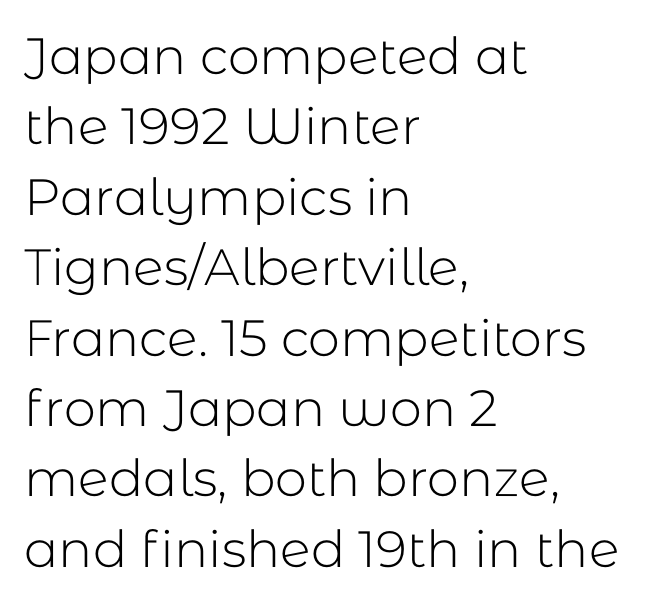
The characters display no serif detailing; their extremities are plain. The horizontal fit of the characters is conventional and even. The rendering anchors every line to the left-hand side. One glance says typical: line gaps are just what's usual. Just letters on the line, the space beneath them empty. The letters advance in unequal steps, a hallmark of proportional type.
